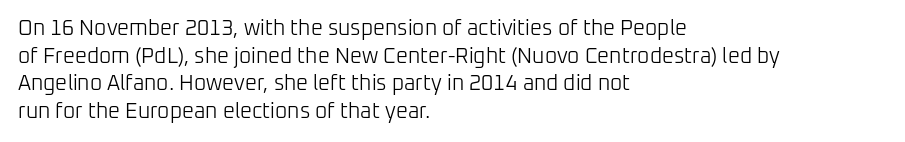
{"italic": "no", "bold": "no", "underline": "no", "align": "left", "line_spacing": "normal", "line_spacing_ratio": 1.32, "letter_spacing": "normal", "letter_spacing_em": 0.0, "glyph_px": 21}
